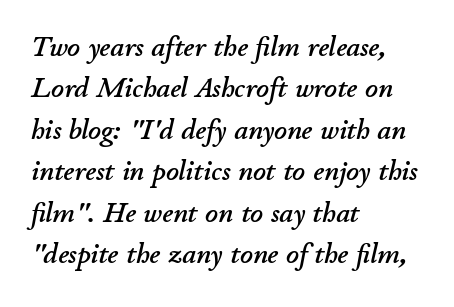
This sample has the flowing, uneven cadence of proportional lettering. The lines are quadded left. Default kerning and tracking; the words read as compact shapes. Summary of vertical rhythm: regular, with standard interline spacing. The specimen omits any rule beneath the text block's lines.
